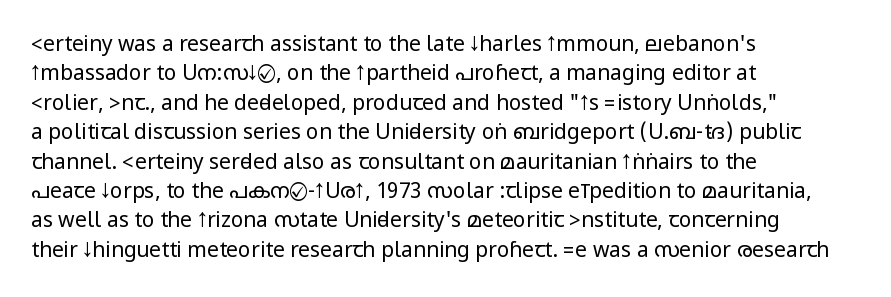
The image shows 21 px text type, upright; set left-aligned, normal line spacing (1.4x), normal letter spacing, not underlined.
